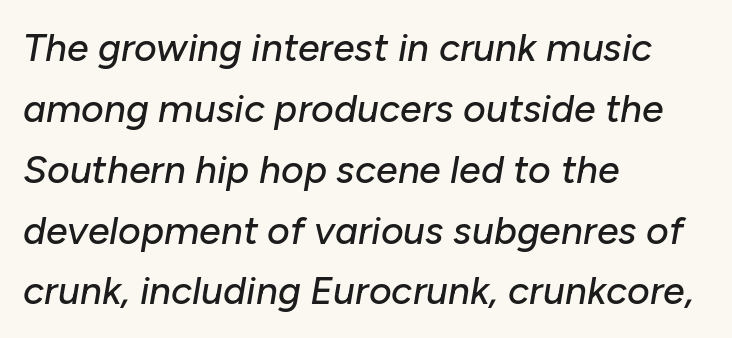
{"italic": "yes", "lean": "right", "slant_degrees": 10, "width": "normal", "stroke_contrast": "low", "x_height": "medium", "monospaced": "no", "underline": "no", "align": "left", "line_spacing": "normal", "line_spacing_ratio": 1.56, "letter_spacing": "normal", "letter_spacing_em": 0.0, "glyph_px": 39}
